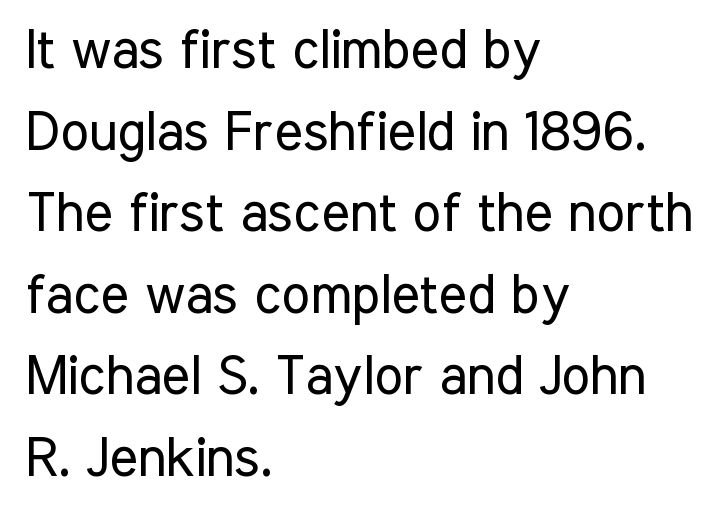
{"serif": "no", "italic": "no", "bold": "no", "weight": "regular", "width": "condensed", "stroke_contrast": "low", "x_height": "medium", "monospaced": "no", "underline": "no", "align": "left", "line_spacing": "normal", "line_spacing_ratio": 1.51, "letter_spacing": "normal", "letter_spacing_em": 0.0, "glyph_px": 54}
